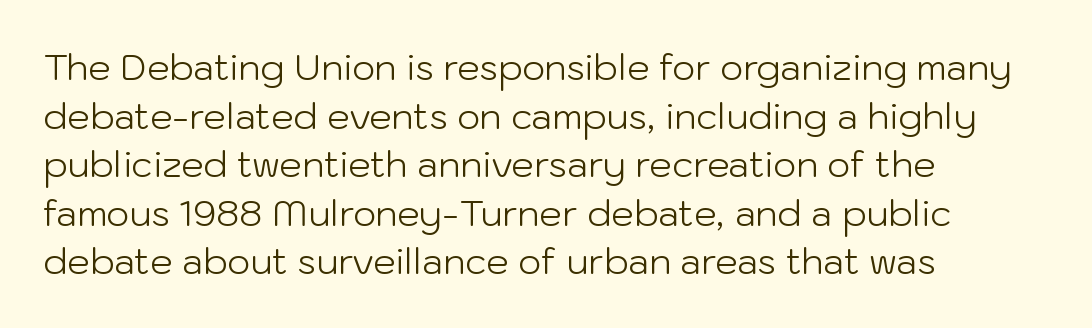
{"serif": "no", "italic": "no", "bold": "no", "weight": "light", "width": "normal", "stroke_contrast": "low", "x_height": "medium", "monospaced": "no", "underline": "no", "align": "left", "line_spacing": "normal", "line_spacing_ratio": 1.35, "letter_spacing": "normal", "letter_spacing_em": 0.0, "glyph_px": 36}
